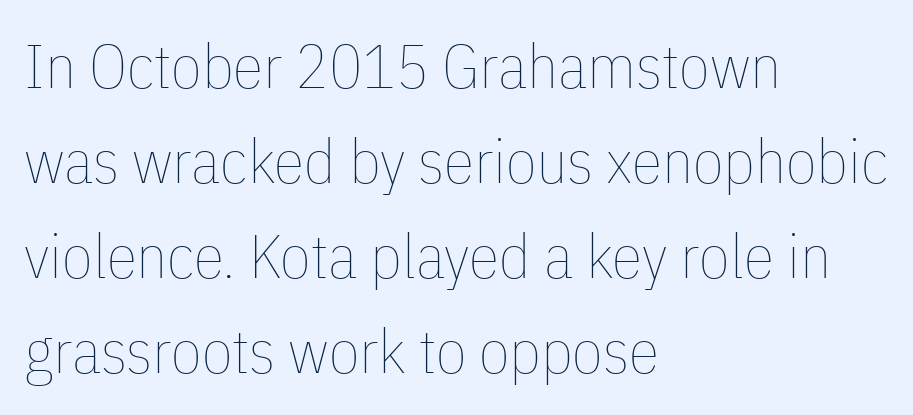
Q: Is the text bold? A: No.
Q: Is the text italic (slanted)? A: No, it is upright.
Q: Is the text underlined? A: No.
Q: How is the paragraph aligned? A: Left-aligned.
Q: Is the spacing between letters normal or unusually wide? A: Normal.
Q: Is the spacing between lines tight, normal or loose? A: Normal.
Q: Width (condensed, normal, or wide)? A: Condensed.
Q: Stroke contrast? A: Low.
Q: x-height? A: Medium.
Q: Monospaced? A: No.
